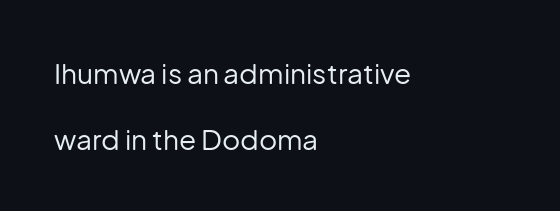
Look at the tracking — it's just the regular setting, nothing added. This sample has the flowing, uneven cadence of proportional lettering. This sample trades compactness for vertical openness between lines. You can tell it's not italic because the verticals are truly vertical. Type without underlining.
